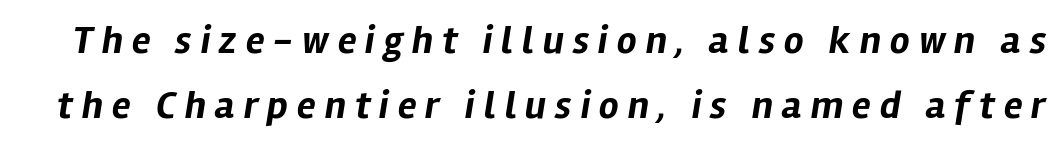
{"italic": "yes", "lean": "right", "slant_degrees": 12, "bold": "yes", "weight": "bold", "width": "normal", "stroke_contrast": "low", "x_height": "medium", "monospaced": "no", "underline": "no", "line_spacing": "normal", "line_spacing_ratio": 1.66, "letter_spacing": "wide", "letter_spacing_em": 0.23, "glyph_px": 39}
